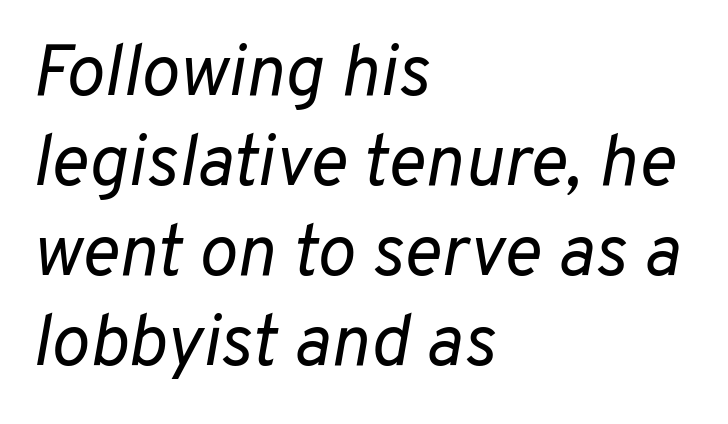
{"italic": "yes", "lean": "right", "slant_degrees": 10, "bold": "no", "weight": "regular", "width": "normal", "stroke_contrast": "low", "x_height": "medium", "monospaced": "no", "underline": "no", "align": "left", "line_spacing": "normal", "line_spacing_ratio": 1.25, "letter_spacing": "normal", "letter_spacing_em": 0.0, "glyph_px": 72}
